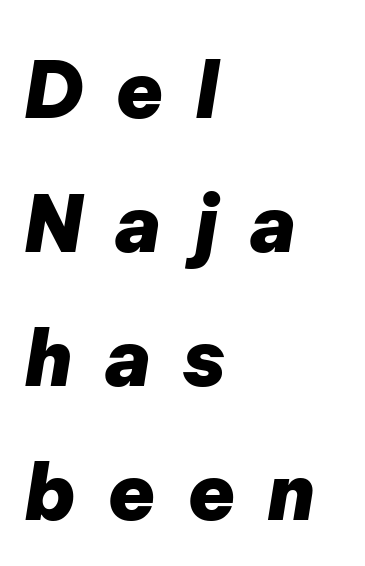
Heavy, bold letterforms. The face used here has a pronounced slope to its letters. Proportional: the letters do not fall into vertical columns. Characters follow at a spacing far wider than the type designer built in. Quick note: underline off. The lines in this sample share a left origin and differ only in where they stop.
